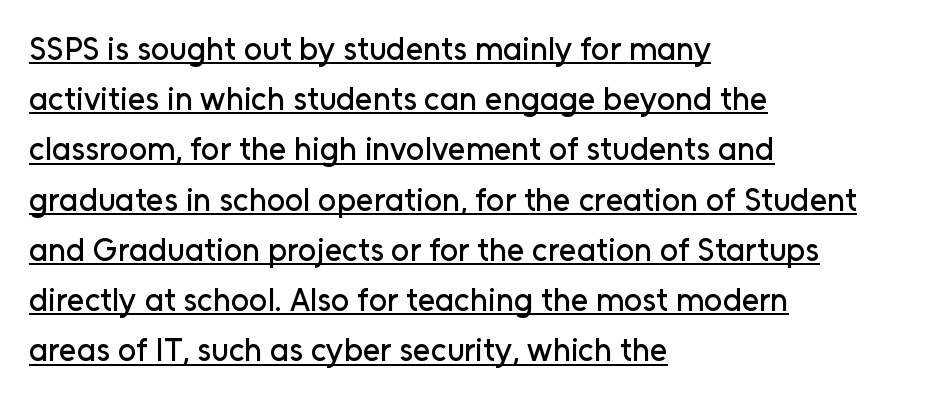
Q: Is the text italic (slanted)? A: No, it is upright.
Q: Is the typeface a serif or a sans-serif typeface? A: Sans-serif.
Q: Is the text underlined? A: Yes.
Q: How is the paragraph aligned? A: Left-aligned.
Q: Is the spacing between letters normal or unusually wide? A: Normal.
Q: Is the spacing between lines tight, normal or loose? A: Normal.
Q: Width (condensed, normal, or wide)? A: Normal.
Q: Stroke contrast? A: Low.
Q: x-height? A: Medium.
Q: Monospaced? A: No.
